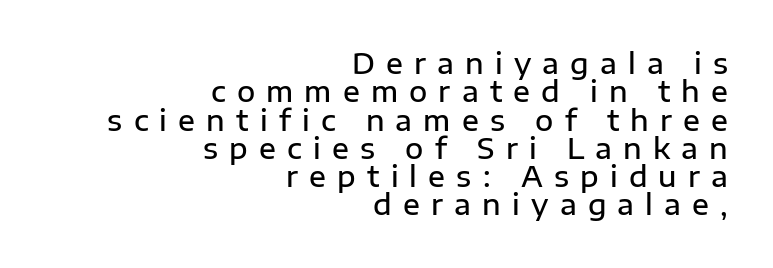
Q: Is the text bold? A: Semi-bold.
Q: Is the text italic (slanted)? A: No, it is upright.
Q: Is the typeface a serif or a sans-serif typeface? A: Sans-serif.
Q: Is the text underlined? A: No.
Q: How is the paragraph aligned? A: Right-aligned.
Q: Is the spacing between letters normal or unusually wide? A: Unusually wide.
Q: Is the spacing between lines tight, normal or loose? A: Tight.
Q: Width (condensed, normal, or wide)? A: Normal.
Q: Stroke contrast? A: Low.
Q: x-height? A: Medium.
Q: Monospaced? A: No.
